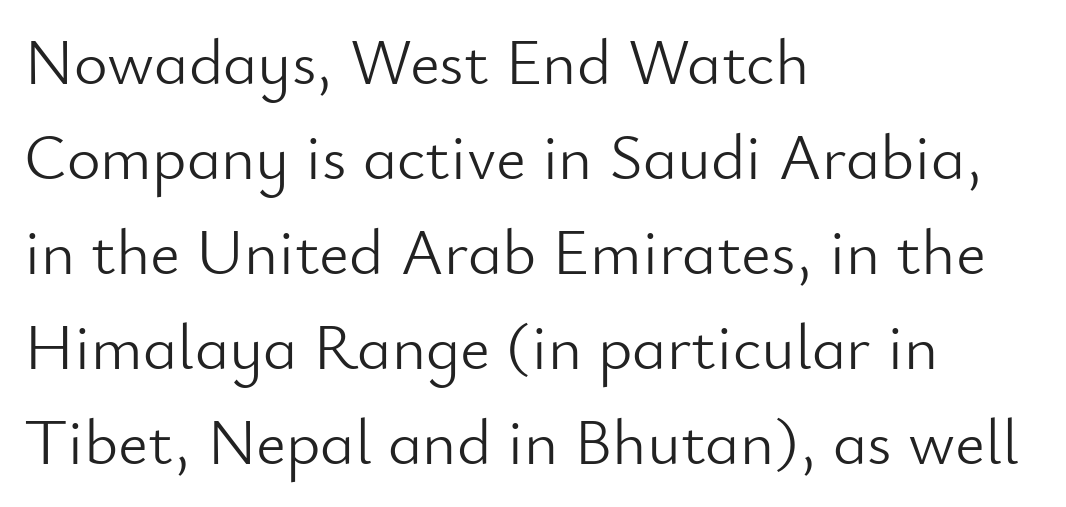
Q: Is the text bold? A: No.
Q: Is the text italic (slanted)? A: No, it is upright.
Q: Is the typeface a serif or a sans-serif typeface? A: Sans-serif.
Q: Is the text underlined? A: No.
Q: How is the paragraph aligned? A: Left-aligned.
Q: Is the spacing between letters normal or unusually wide? A: Normal.
Q: Is the spacing between lines tight, normal or loose? A: Normal.
Q: Width (condensed, normal, or wide)? A: Normal.
Q: Stroke contrast? A: Low.
Q: x-height? A: Small.
Q: Monospaced? A: No.
